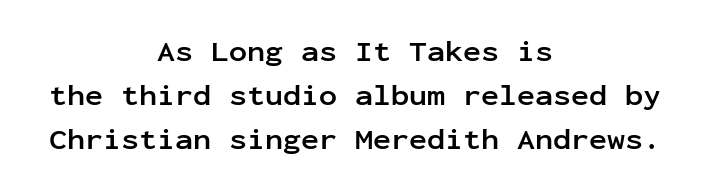
Q: Is the text bold? A: Yes.
Q: Is the text italic (slanted)? A: No, it is upright.
Q: Is the typeface a serif or a sans-serif typeface? A: Sans-serif.
Q: Is the text underlined? A: No.
Q: How is the paragraph aligned? A: Centered.
Q: Is the spacing between letters normal or unusually wide? A: Normal.
Q: Is the spacing between lines tight, normal or loose? A: Normal.
Q: Width (condensed, normal, or wide)? A: Normal.
Q: Stroke contrast? A: Low.
Q: x-height? A: Medium.
Q: Monospaced? A: Yes.
